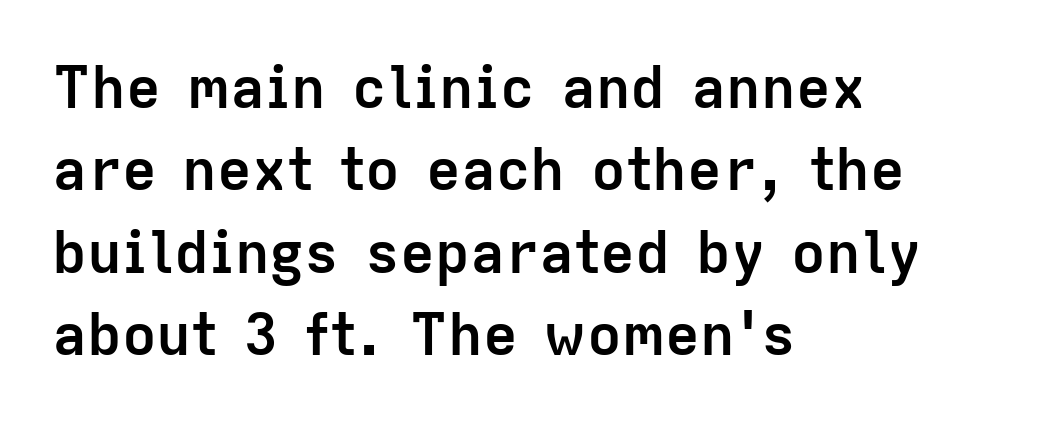
The image shows 58 px semibold sans-serif type, upright; set left-aligned, normal line spacing (1.42x), normal letter spacing, not underlined; low stroke contrast and a medium x-height.
